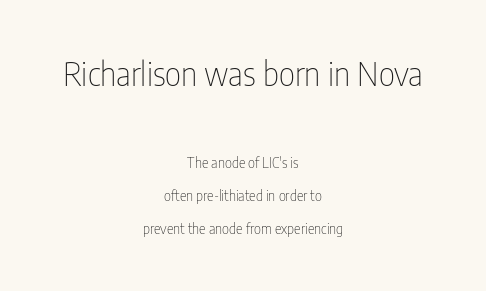
The image shows 32 px thin, condensed sans-serif type, upright; set centered, loose line spacing (2.34x), normal letter spacing, not underlined; the first (top) block is 2.29x larger; low stroke contrast and a medium x-height.
